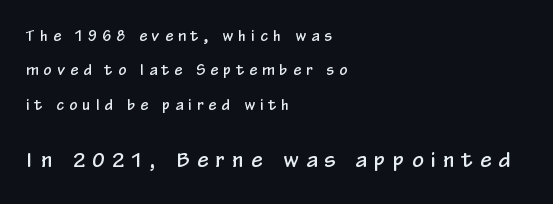
Q: Is the text italic (slanted)? A: No, it is upright.
Q: Is the text underlined? A: No.
Q: How is the paragraph aligned? A: Left-aligned.
Q: Is the spacing between letters normal or unusually wide? A: Unusually wide.
Q: Is the spacing between lines tight, normal or loose? A: Loose.
Q: Which block of text is set in a larger size, the first (top) or the second (bottom)? A: The second (bottom) one.
